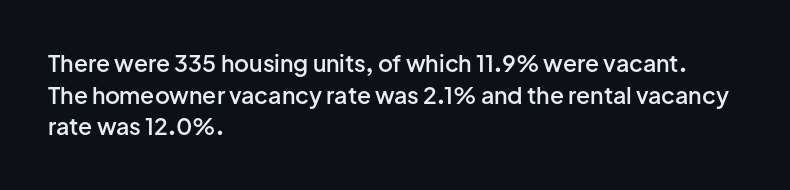
Ordinary non-slanted type is in use. This sample is left-justified, so line endings fall wherever the words run out. The letters sit at their default tracking, neither squeezed nor spread. Descenders are the only things crossing below the line.
